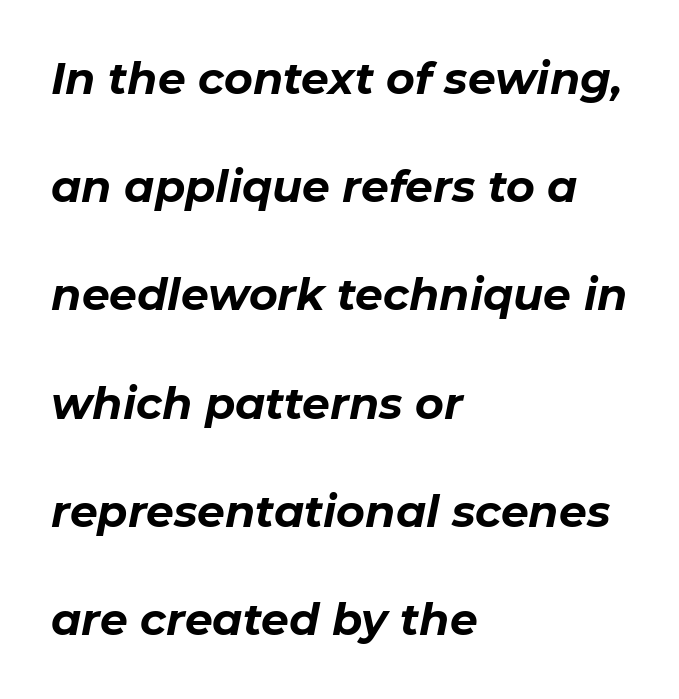
The image shows 44 px bold type, italic (leaning right); set left-aligned, loose line spacing (2.46x), normal letter spacing, not underlined; low stroke contrast and a medium x-height.
